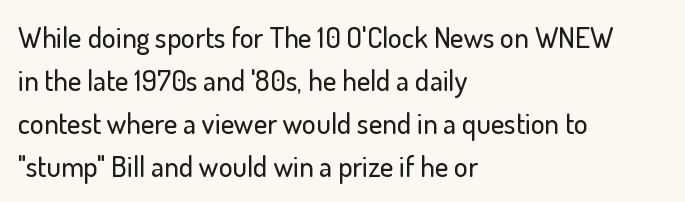
{"serif": "no", "italic": "no", "width": "normal", "stroke_contrast": "low", "x_height": "small", "monospaced": "no", "underline": "no", "align": "left", "line_spacing": "normal", "line_spacing_ratio": 1.48, "letter_spacing": "normal", "letter_spacing_em": 0.0, "glyph_px": 29}
